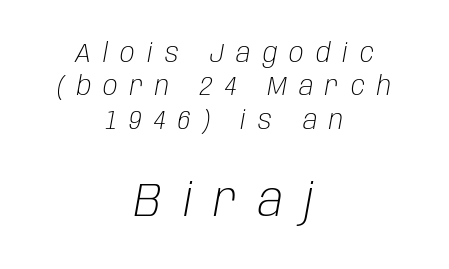
Descender tails drop into unmarked territory. A typesetter would call this heavily tracked-out type. Looks like regular typesetting: each glyph gets only the width it needs. The cut favours lightness, reaching ordinary text weight at its darkest. The rag falls on both sides of this text block equally. Compare the two chunks: the lower has the greater cap height.
